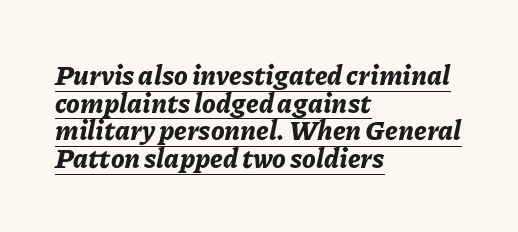
Q: Is the text bold? A: Yes.
Q: Is the text italic (slanted)? A: Yes, it leans right by about 11 degrees.
Q: Is the text underlined? A: Yes.
Q: How is the paragraph aligned? A: Left-aligned.
Q: Is the spacing between letters normal or unusually wide? A: Normal.
Q: Is the spacing between lines tight, normal or loose? A: Tight.
